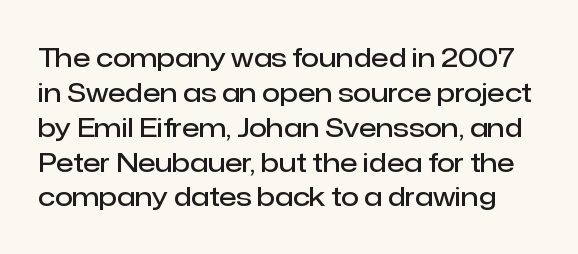
{"italic": "no", "bold": "semi", "underline": "no", "line_spacing": "normal", "line_spacing_ratio": 1.34, "letter_spacing": "normal", "letter_spacing_em": 0.0, "glyph_px": 26}
